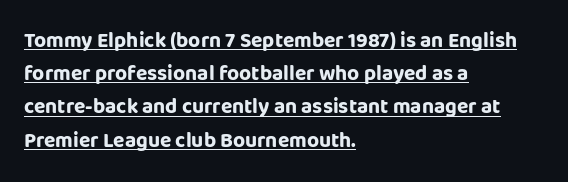
The rendering uses the underline text-decoration. Students, observe: this is what conventionally led text looks like. These lines carry a lot of weight — the face is fully bold. Caption: multi-line text, flush left, ragged right. Observe the ordinary spacing: letters are neighbours, not strangers.
